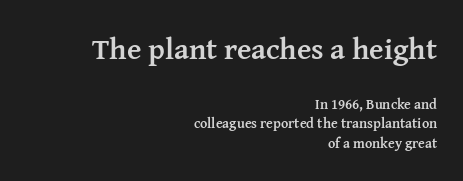
The image shows 30 px semibold serif type, upright; set right-aligned, normal line spacing (1.42x), normal letter spacing, not underlined; the first (top) block is 2.14x larger; medium stroke contrast and a medium x-height.
